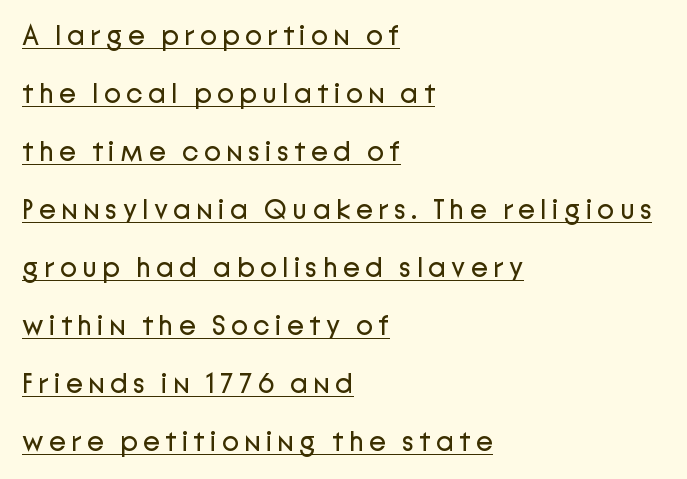
Q: Is the text bold? A: No.
Q: Is the text italic (slanted)? A: No, it is upright.
Q: Is the typeface a serif or a sans-serif typeface? A: Sans-serif.
Q: Is the text underlined? A: Yes.
Q: How is the paragraph aligned? A: Left-aligned.
Q: Is the spacing between lines tight, normal or loose? A: Loose.
Q: Width (condensed, normal, or wide)? A: Normal.
Q: Stroke contrast? A: Low.
Q: x-height? A: Medium.
Q: Monospaced? A: No.
